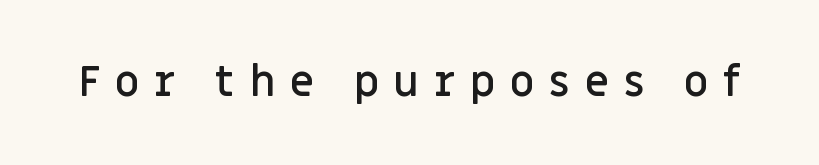
The letters are semibold — heavier than regular but short of a full bold. Students, note that the glyphs here are deliberately spaced far apart. To sum up the face: it is a sans, with no serifs. The passage shown is typed in a proportional face where columns would drift.
